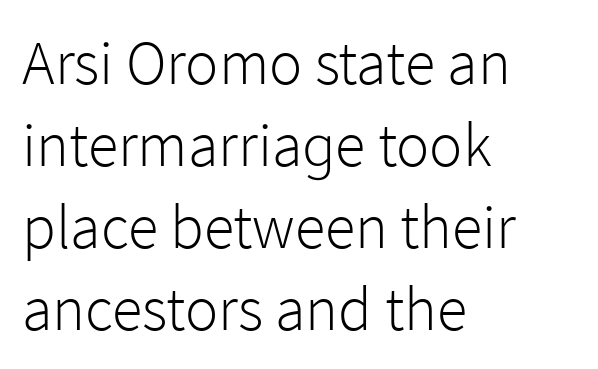
{"serif": "no", "italic": "no", "bold": "no", "weight": "light", "width": "normal", "stroke_contrast": "low", "x_height": "medium", "monospaced": "no", "underline": "no", "align": "left", "line_spacing": "normal", "line_spacing_ratio": 1.32, "letter_spacing": "normal", "letter_spacing_em": 0.0, "glyph_px": 62}
